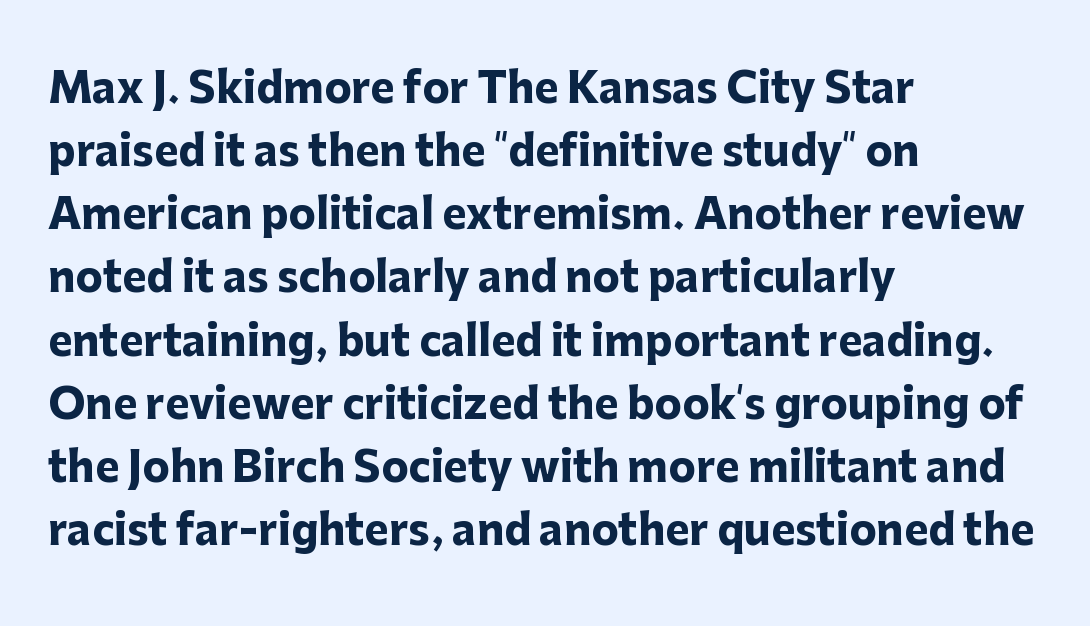
{"serif": "no", "italic": "no", "bold": "yes", "weight": "heavy", "width": "normal", "stroke_contrast": "low", "x_height": "medium", "monospaced": "no", "underline": "no", "align": "left", "line_spacing": "normal", "line_spacing_ratio": 1.54, "letter_spacing": "normal", "letter_spacing_em": 0.0, "glyph_px": 41}
